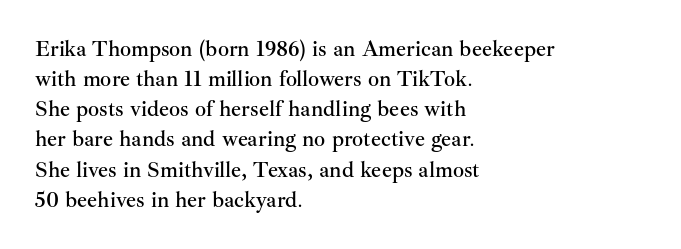
{"italic": "no", "underline": "no", "align": "left", "line_spacing": "normal", "line_spacing_ratio": 1.37, "letter_spacing": "normal", "letter_spacing_em": 0.0, "glyph_px": 22}
